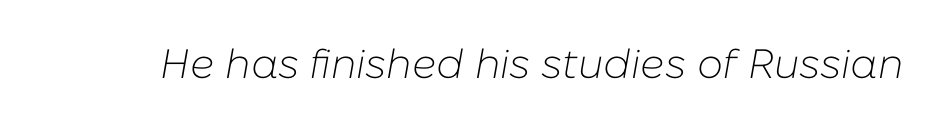
The image shows 41 px light type, italic (leaning right); set normal letter spacing, not underlined; low stroke contrast and a medium x-height.
